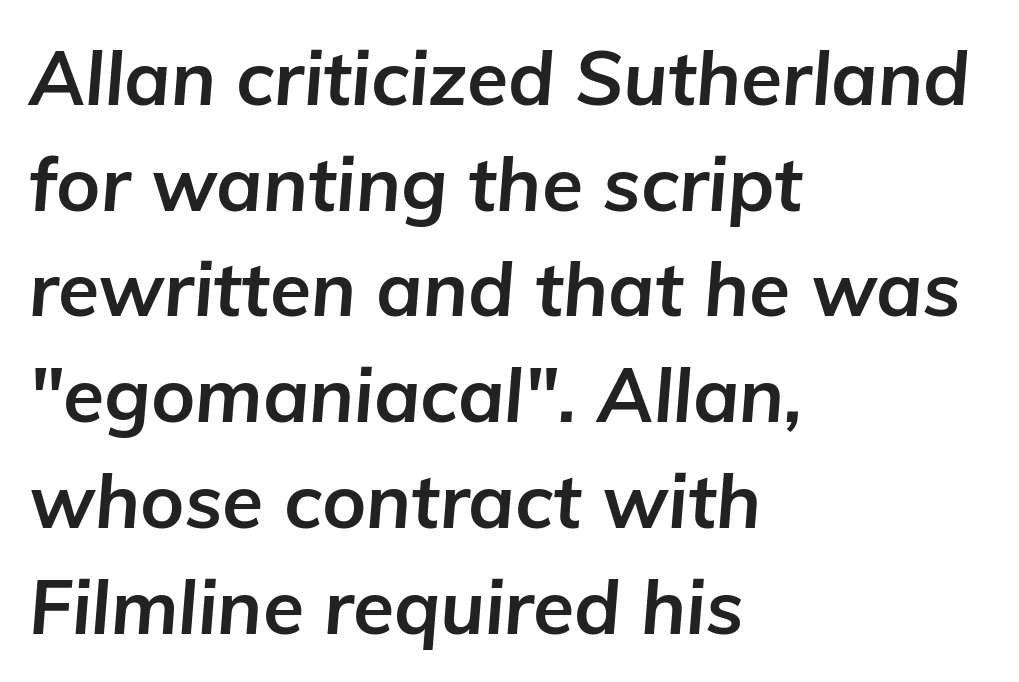
Q: Is the text bold? A: Yes.
Q: Is the text italic (slanted)? A: Yes, it leans right by about 5 degrees.
Q: Is the text underlined? A: No.
Q: How is the paragraph aligned? A: Left-aligned.
Q: Is the spacing between letters normal or unusually wide? A: Normal.
Q: Is the spacing between lines tight, normal or loose? A: Normal.
Q: Width (condensed, normal, or wide)? A: Normal.
Q: Stroke contrast? A: Low.
Q: x-height? A: Medium.
Q: Monospaced? A: No.
